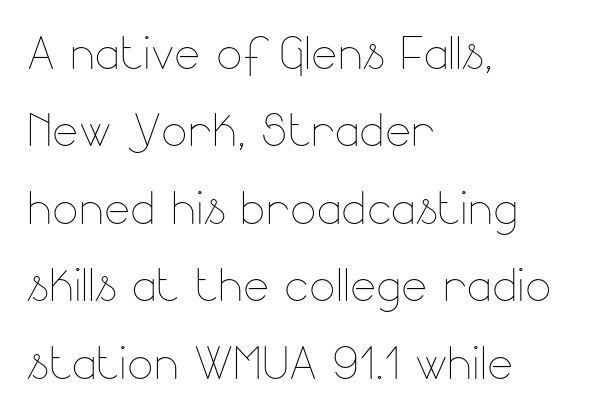
Q: Is the text bold? A: No.
Q: Is the text italic (slanted)? A: No, it is upright.
Q: Is the text underlined? A: No.
Q: How is the paragraph aligned? A: Left-aligned.
Q: Is the spacing between letters normal or unusually wide? A: Normal.
Q: Is the spacing between lines tight, normal or loose? A: Normal.
Q: Width (condensed, normal, or wide)? A: Normal.
Q: Stroke contrast? A: Low.
Q: x-height? A: Small.
Q: Monospaced? A: No.
